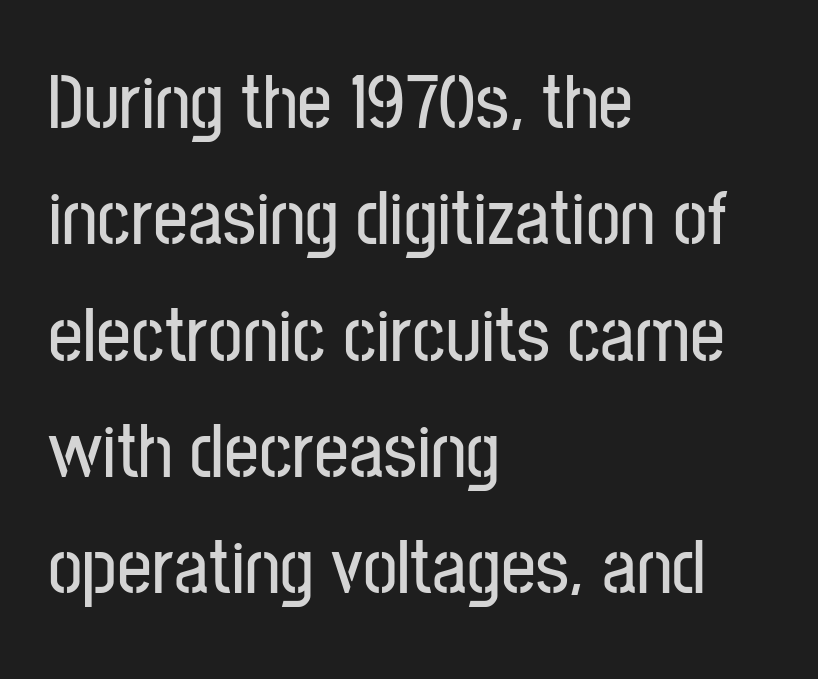
{"serif": "no", "italic": "no", "width": "condensed", "stroke_contrast": "low", "x_height": "medium", "monospaced": "no", "underline": "no", "align": "left", "line_spacing": "normal", "line_spacing_ratio": 1.51, "letter_spacing": "normal", "letter_spacing_em": 0.0, "glyph_px": 77}
